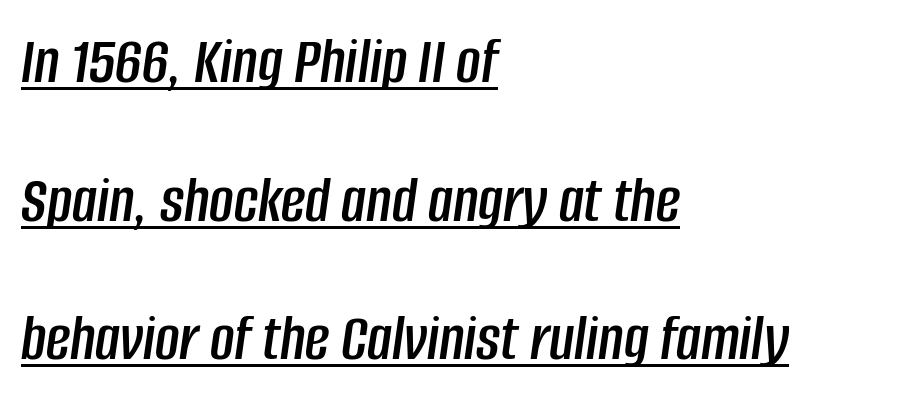
Q: Is the text italic (slanted)? A: Yes, it leans right by about 8 degrees.
Q: Is the text underlined? A: Yes.
Q: How is the paragraph aligned? A: Left-aligned.
Q: Is the spacing between letters normal or unusually wide? A: Normal.
Q: Is the spacing between lines tight, normal or loose? A: Loose.
Q: Width (condensed, normal, or wide)? A: Condensed.
Q: Stroke contrast? A: Low.
Q: x-height? A: Large.
Q: Monospaced? A: No.
